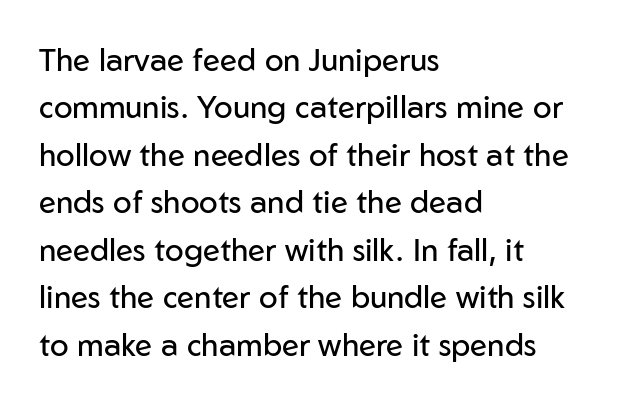
Regarding serifs, this sample does without them. Think standard paragraph weight, or any step lighter than that. The face used here is proportionally spaced, like ordinary book or web type. The letters stand upright; this is a roman face. Nobody drew a line under any word here. The passage is arranged the way most books set body copy — flush left.
